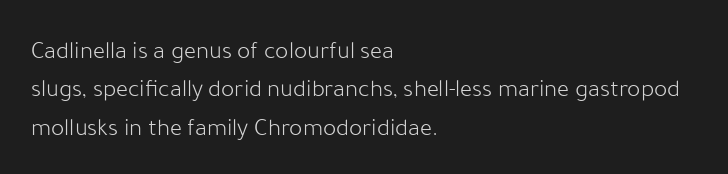
{"italic": "no", "bold": "no", "underline": "no", "align": "left", "line_spacing": "normal", "line_spacing_ratio": 1.54, "letter_spacing": "normal", "letter_spacing_em": 0.0, "glyph_px": 25}
